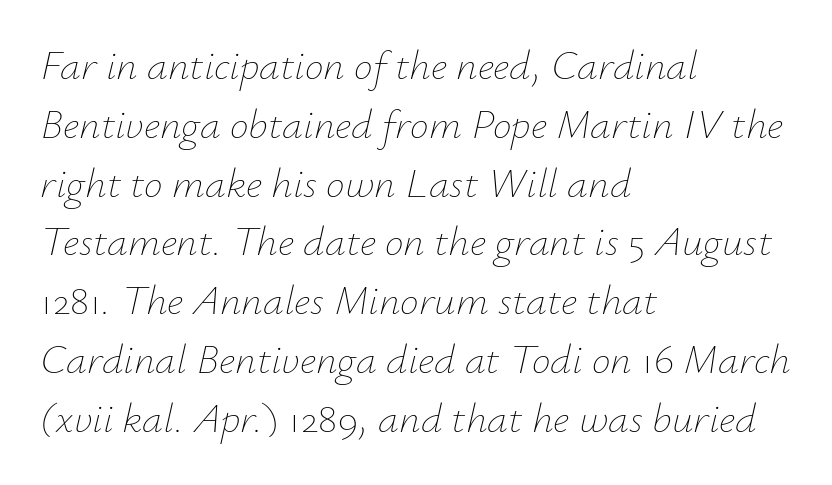
Lines of text with bare space underneath. Bold? No — there's no thickening of the strokes. Character widths vary here, with narrow letters taking less room than wide ones. The passage shown has conventional tracking throughout.
